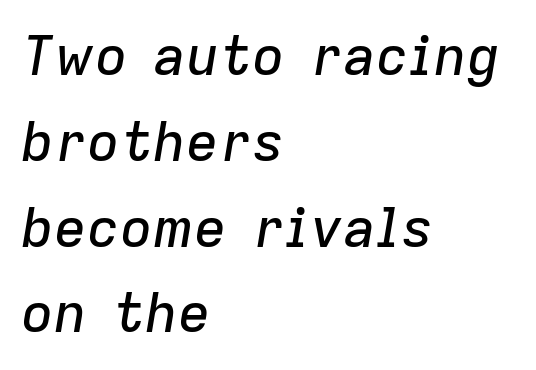
The image shows 55 px text type, italic (leaning right); set left-aligned, normal line spacing (1.56x), normal letter spacing, not underlined; low stroke contrast and a medium x-height.
